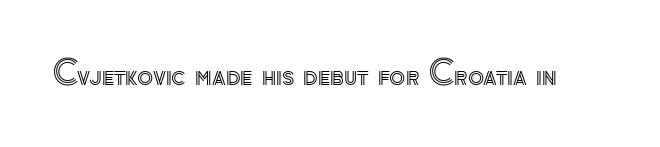
{"italic": "no", "width": "normal", "x_height": "small", "monospaced": "no", "underline": "no", "letter_spacing": "normal", "letter_spacing_em": 0.0, "glyph_px": 33}
